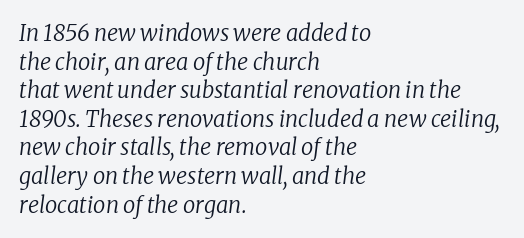
{"italic": "yes", "lean": "right", "slant_degrees": 8, "bold": "no", "underline": "no", "align": "left", "line_spacing": "normal", "line_spacing_ratio": 1.3, "letter_spacing": "normal", "letter_spacing_em": 0.0, "glyph_px": 22}
